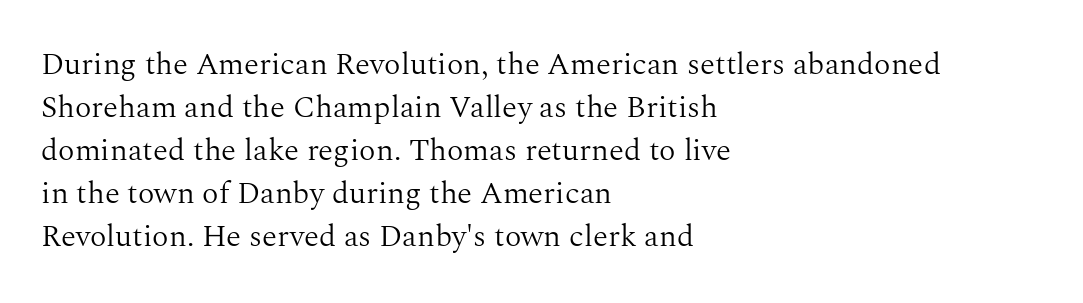
Stroke mass is kept to a normal reading level or below. Proportional: the letters do not fall into vertical columns. Tracking value appears to be zero — textbook default spacing. These lines are set flush left with a ragged right edge. I'd call this a serif setting — the letters wear small feet. Notice how descenders clear the ascenders below comfortably — that's standard leading.
